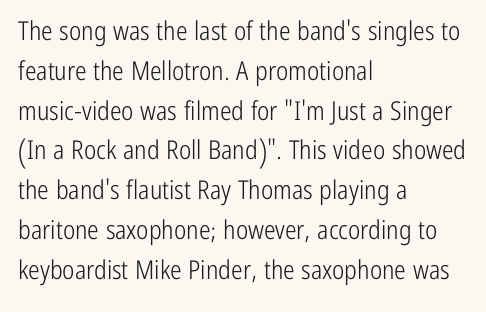
Nobody touched the tracking dial on this one. Line starts are locked; line ends wander. The block of text has a typical density, with ordinary space between rows. The glyphs are unaccompanied by any horizontal stroke below them. Notice how the stems are strictly vertical — no italics here. These glyphs show unthickened strokes, regular width or finer.
